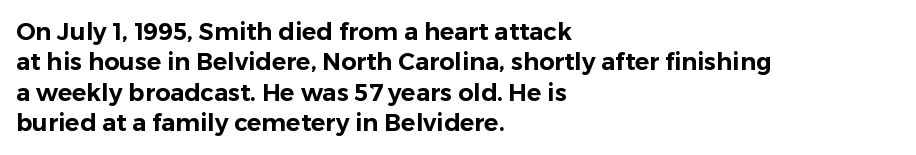
Unmarked baselines from the first word to the last. Short and long lines alike share a common starting point at left. The horizontal fit of the characters is conventional and even. Leading matches the norm, producing a regular column. In terms of posture, this sample is upright.
